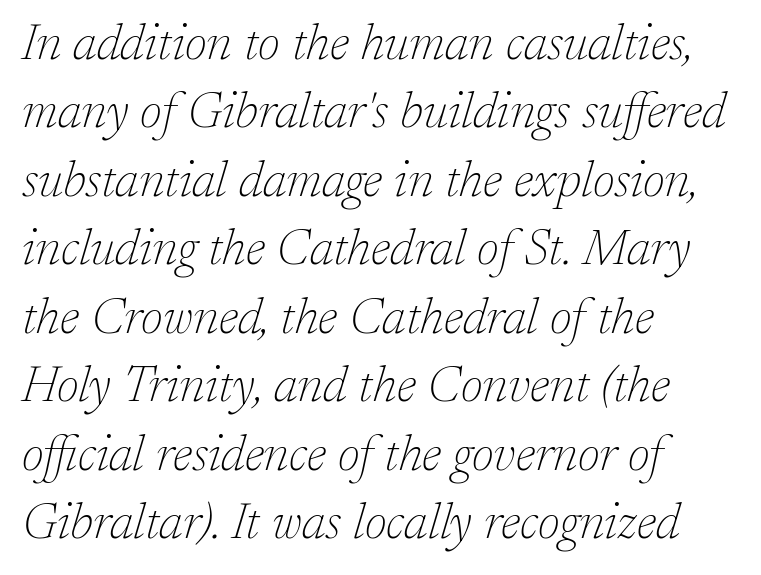
Each word holds together tightly as a unit, with standard inter-letter gaps. Weight: regular or lighter. Serif or sans? Serif — the stroke terminals have little feet. The text carries the slant typical of an italic or oblique font.
